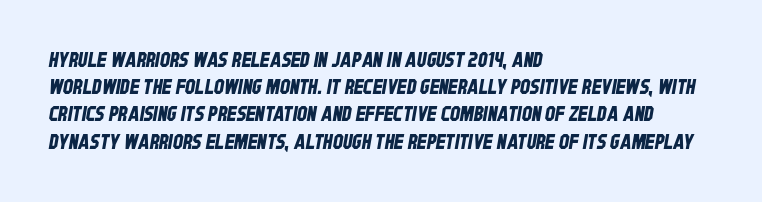
Q: Is the text underlined? A: No.
Q: How is the paragraph aligned? A: Left-aligned.
Q: Is the spacing between letters normal or unusually wide? A: Normal.
Q: Is the spacing between lines tight, normal or loose? A: Normal.
